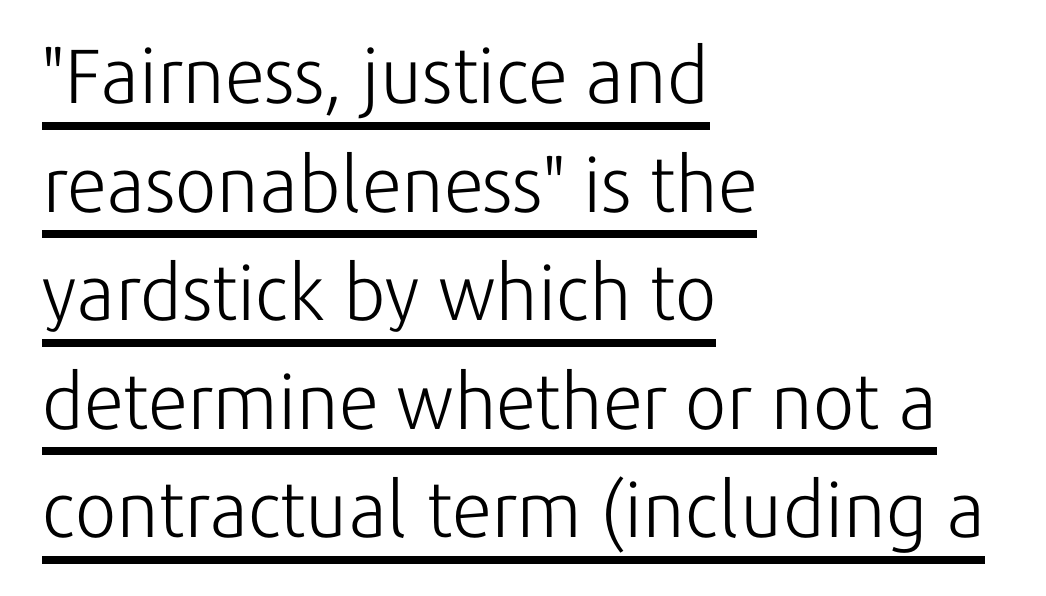
The image shows 77 px light sans-serif type, upright; set left-aligned, normal line spacing (1.41x), normal letter spacing, underlined; low stroke contrast and a medium x-height.
